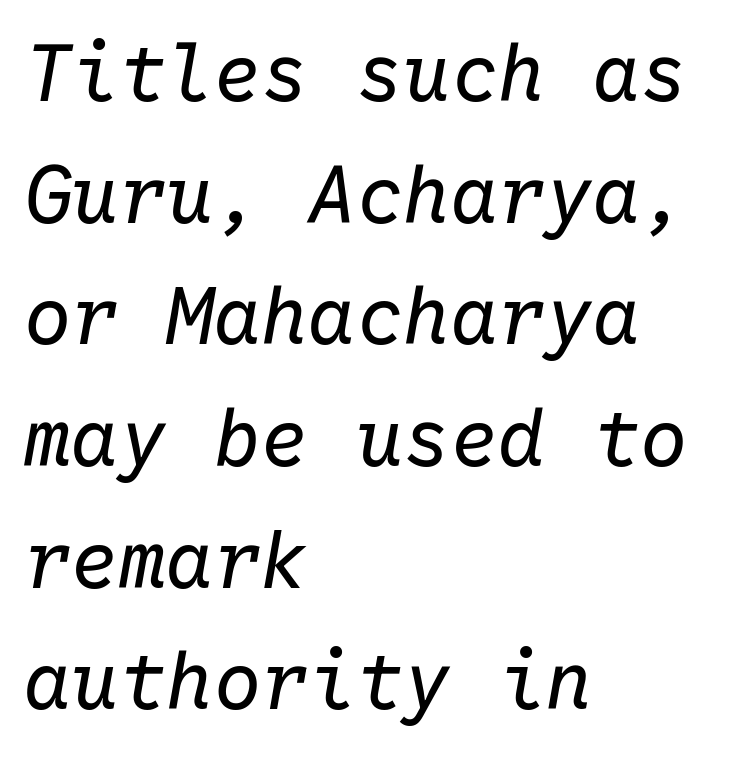
Summary of weight: not heavy and not bold. Descender tails drop into unmarked territory. If you measured baseline to baseline, you'd find a middling distance. Default kerning and tracking; the words read as compact shapes. Spacing verdict: monospaced, one width for all characters.
